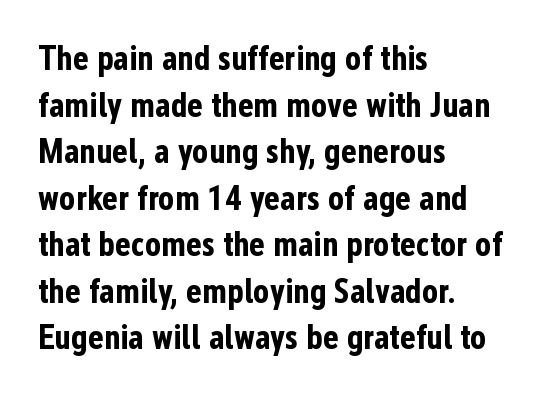
{"serif": "no", "italic": "no", "bold": "yes", "weight": "bold", "width": "condensed", "stroke_contrast": "low", "x_height": "medium", "monospaced": "no", "underline": "no", "align": "left", "line_spacing": "normal", "line_spacing_ratio": 1.37, "letter_spacing": "normal", "letter_spacing_em": 0.0, "glyph_px": 34}
